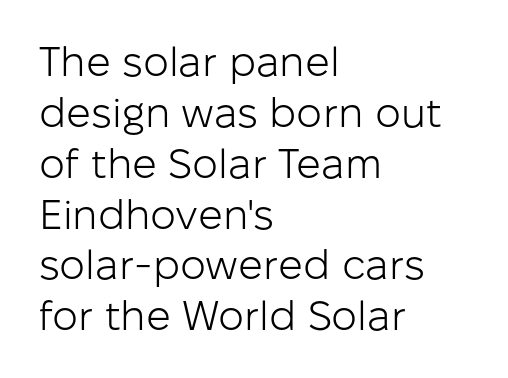
A sans-serif font was chosen for this passage. The line texture is even and compact thanks to regular tracking. Does the lettering tilt? It doesn't — this is upright. If you drew a ruler down the left edge, every line would touch it. Has an underline been added? It has not. The passage shown is not bold in any degree.
